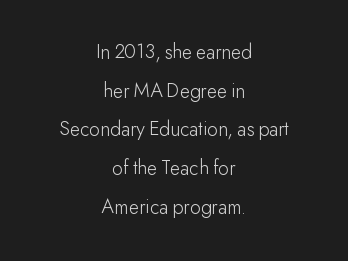
The image shows 21 px text type, upright; set centered, line spacing 1.84x, normal letter spacing, not underlined.
